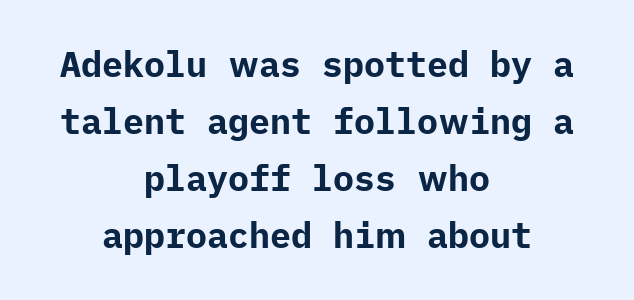
Observe the absence of serifs on each vertical stroke in this sample. Ordinary non-slanted type is in use. Caption: standard tracking, unaltered. Reading down the block, each line starts at a different indent, mirrored at its end.
